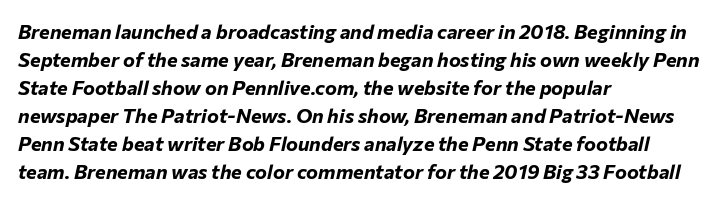
Q: Is the text bold? A: Yes.
Q: Is the text italic (slanted)? A: Yes, it leans right by about 12 degrees.
Q: Is the text underlined? A: No.
Q: How is the paragraph aligned? A: Left-aligned.
Q: Is the spacing between letters normal or unusually wide? A: Normal.
Q: Is the spacing between lines tight, normal or loose? A: Normal.
